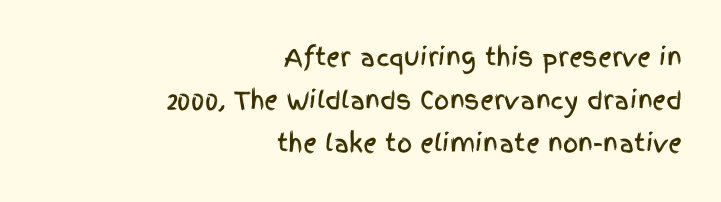
Compared with typical body copy, the letter spacing here is the same. A roman cut, with each character standing at attention. The passage shown is not underscored anywhere. The rag falls on the left side of this text block.
